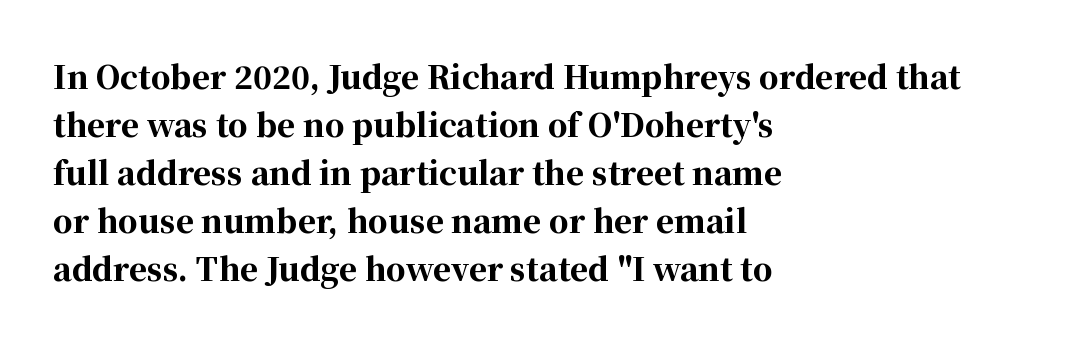
{"serif": "yes", "italic": "no", "bold": "yes", "weight": "bold", "width": "normal", "stroke_contrast": "high", "x_height": "medium", "monospaced": "no", "underline": "no", "align": "left", "line_spacing": "normal", "line_spacing_ratio": 1.55, "letter_spacing": "normal", "letter_spacing_em": 0.0, "glyph_px": 31}
